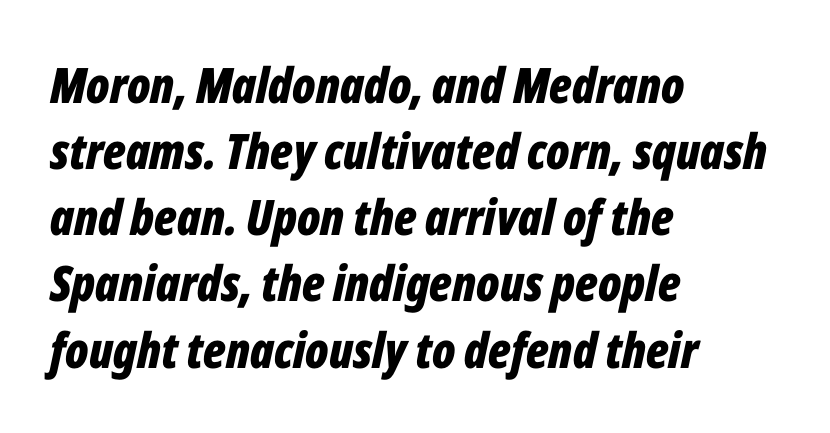
The image shows 49 px bold, condensed type, italic (leaning right); set left-aligned, normal line spacing (1.35x), normal letter spacing, not underlined; low stroke contrast and a medium x-height.
